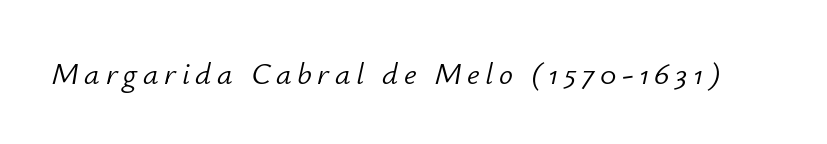
The image shows 31 px light type, italic (leaning right); set not underlined; low stroke contrast and a small x-height.
